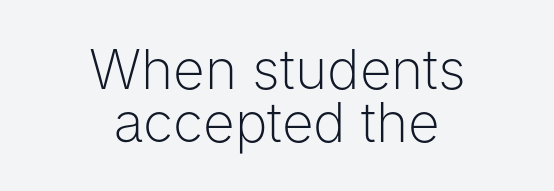
The image shows 55 px light sans-serif type, upright; set centered, tight line spacing (0.96x), normal letter spacing, not underlined; low stroke contrast and a medium x-height.
